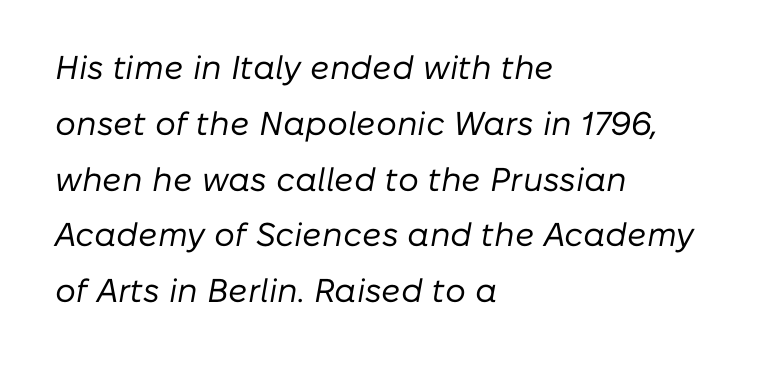
{"italic": "yes", "lean": "right", "slant_degrees": 10, "bold": "no", "weight": "regular", "width": "normal", "stroke_contrast": "low", "x_height": "medium", "monospaced": "no", "underline": "no", "align": "left", "line_spacing": "normal", "line_spacing_ratio": 1.69, "letter_spacing": "normal", "letter_spacing_em": 0.0, "glyph_px": 33}
